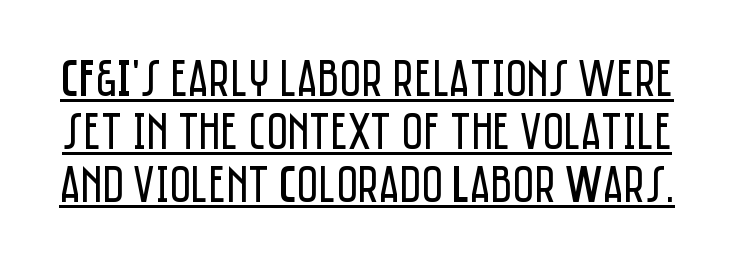
{"serif": "no", "italic": "no", "bold": "no", "weight": "regular", "width": "condensed", "stroke_contrast": "low", "x_height": "large", "monospaced": "no", "underline": "yes", "line_spacing": "tight", "line_spacing_ratio": 1.02, "letter_spacing": "normal", "letter_spacing_em": 0.0, "glyph_px": 52}
